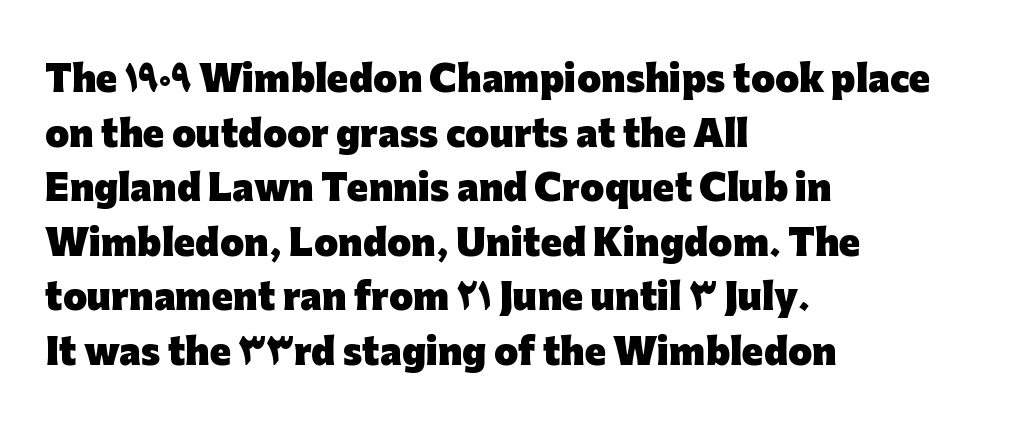
Q: Is the text bold? A: Yes.
Q: Is the text italic (slanted)? A: No, it is upright.
Q: Is the typeface a serif or a sans-serif typeface? A: Sans-serif.
Q: Is the text underlined? A: No.
Q: How is the paragraph aligned? A: Left-aligned.
Q: Is the spacing between letters normal or unusually wide? A: Normal.
Q: Is the spacing between lines tight, normal or loose? A: Normal.
Q: Width (condensed, normal, or wide)? A: Normal.
Q: Stroke contrast? A: Low.
Q: x-height? A: Medium.
Q: Monospaced? A: No.
